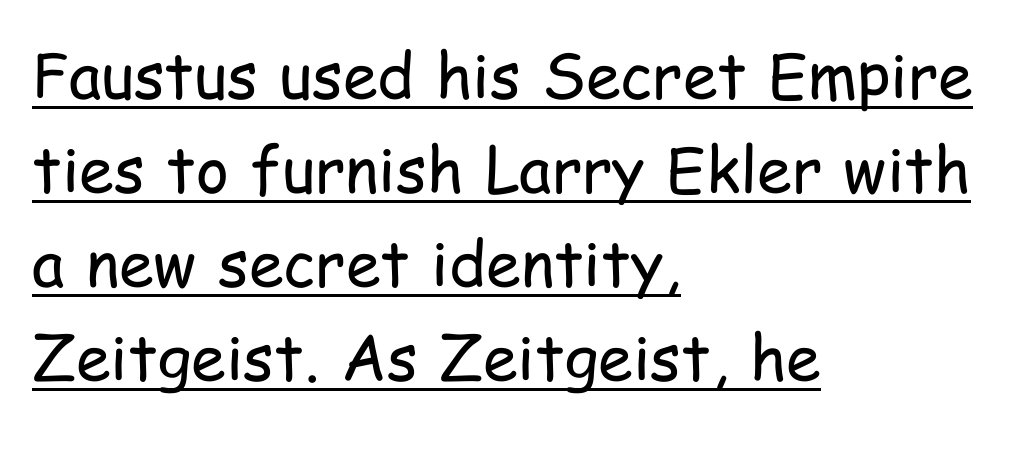
The image shows 63 px regular-weight, condensed sans-serif type, upright; set left-aligned, normal line spacing (1.49x), normal letter spacing, underlined; low stroke contrast and a medium x-height.
